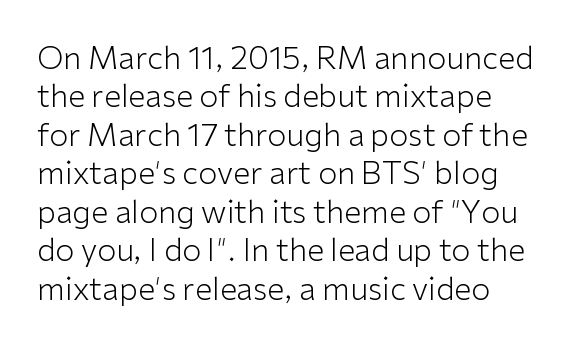
Q: Is the text bold? A: No.
Q: Is the text italic (slanted)? A: No, it is upright.
Q: Is the typeface a serif or a sans-serif typeface? A: Sans-serif.
Q: Is the text underlined? A: No.
Q: Is the spacing between letters normal or unusually wide? A: Normal.
Q: Width (condensed, normal, or wide)? A: Normal.
Q: Stroke contrast? A: Low.
Q: x-height? A: Medium.
Q: Monospaced? A: No.
